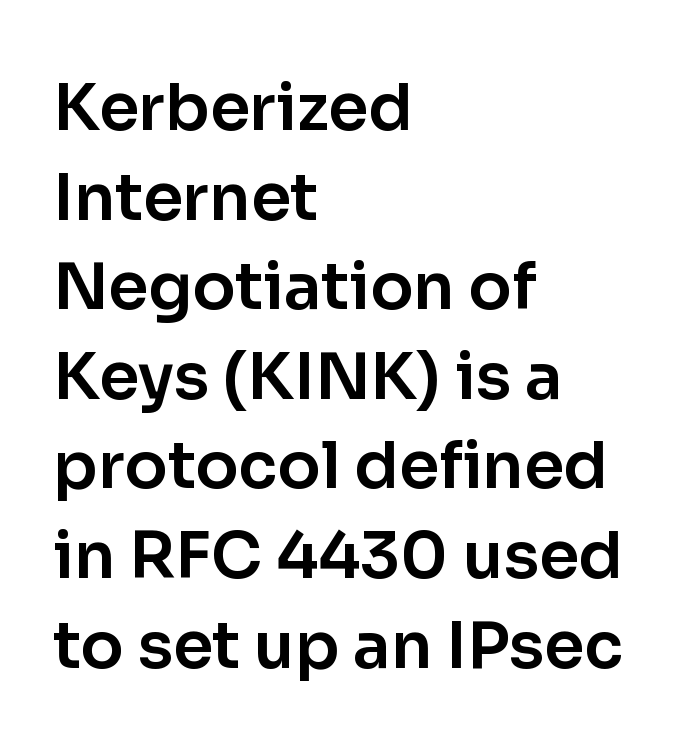
Q: Is the text italic (slanted)? A: No, it is upright.
Q: Is the typeface a serif or a sans-serif typeface? A: Sans-serif.
Q: Is the text underlined? A: No.
Q: How is the paragraph aligned? A: Left-aligned.
Q: Is the spacing between letters normal or unusually wide? A: Normal.
Q: Is the spacing between lines tight, normal or loose? A: Normal.
Q: Width (condensed, normal, or wide)? A: Normal.
Q: Stroke contrast? A: Low.
Q: x-height? A: Medium.
Q: Monospaced? A: No.
